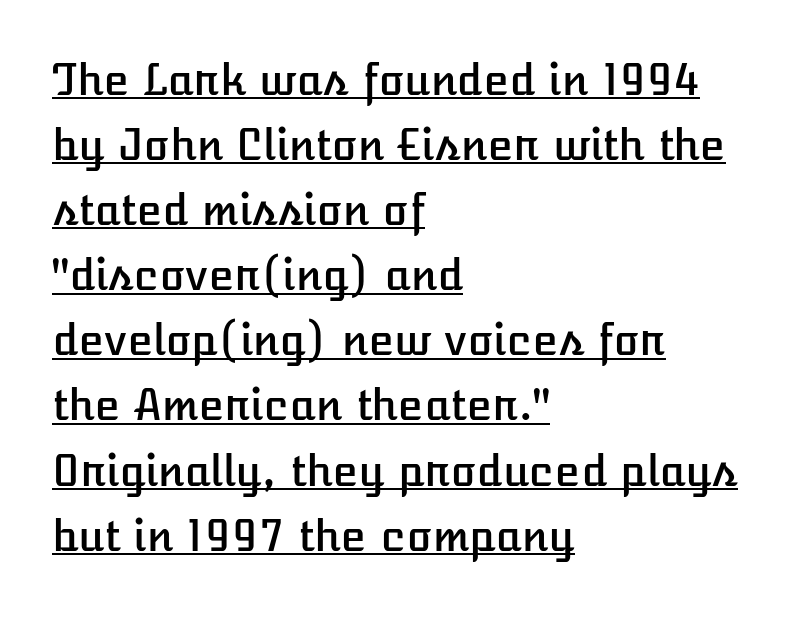
The image shows 42 px text type, upright; set left-aligned, normal line spacing (1.55x), normal letter spacing, underlined; low stroke contrast and a medium x-height.
